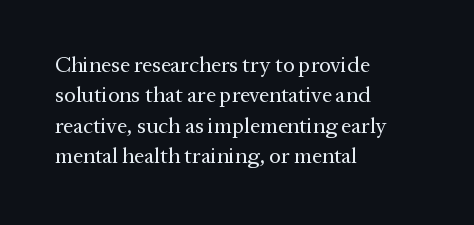
Q: Is the text bold? A: No.
Q: Is the text italic (slanted)? A: No, it is upright.
Q: Is the text underlined? A: No.
Q: How is the paragraph aligned? A: Left-aligned.
Q: Is the spacing between letters normal or unusually wide? A: Normal.
Q: Is the spacing between lines tight, normal or loose? A: Normal.
